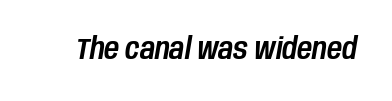
The image shows 29 px condensed type, italic (leaning right); set normal letter spacing, not underlined; low stroke contrast and a large x-height.
